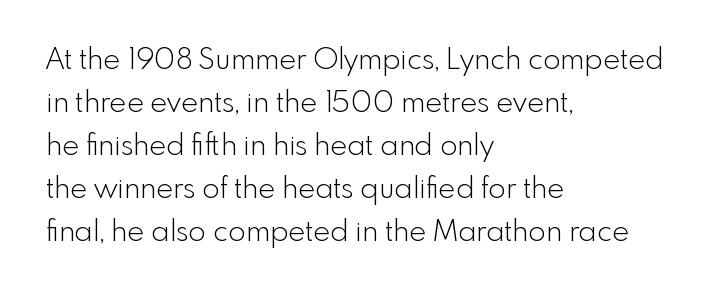
Q: Is the text bold? A: No.
Q: Is the text italic (slanted)? A: No, it is upright.
Q: Is the typeface a serif or a sans-serif typeface? A: Sans-serif.
Q: Is the text underlined? A: No.
Q: How is the paragraph aligned? A: Left-aligned.
Q: Is the spacing between letters normal or unusually wide? A: Normal.
Q: Is the spacing between lines tight, normal or loose? A: Normal.
Q: Width (condensed, normal, or wide)? A: Normal.
Q: x-height? A: Small.
Q: Monospaced? A: No.
